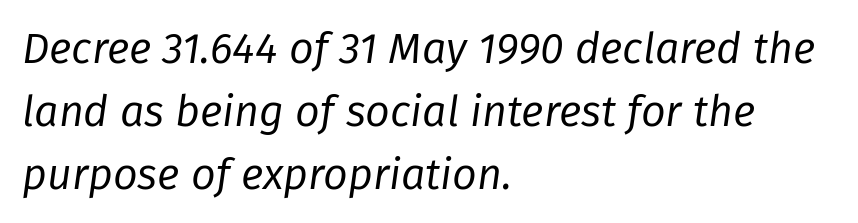
The typesetting does not lean heavy: it is not bold. Each letter keeps its own natural width here, so spacing adapts to shape. Letter spacing: default. Would a proofreader flag this as italicized? Yes. The space between consecutive lines is moderate.
